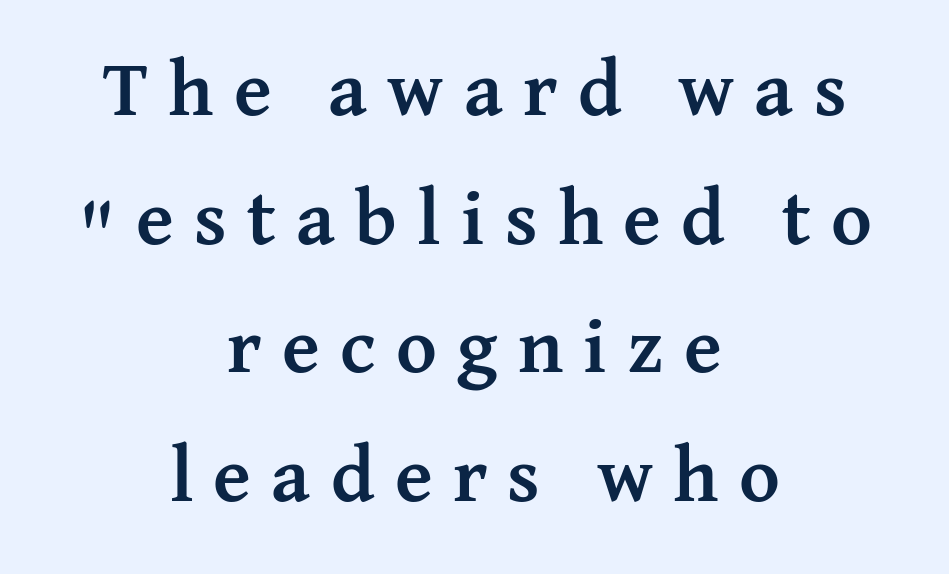
The image shows 78 px semibold serif type, upright; set centered, normal line spacing (1.65x), unusually wide letter spacing (+0.26 em), not underlined; medium stroke contrast and a medium x-height.
